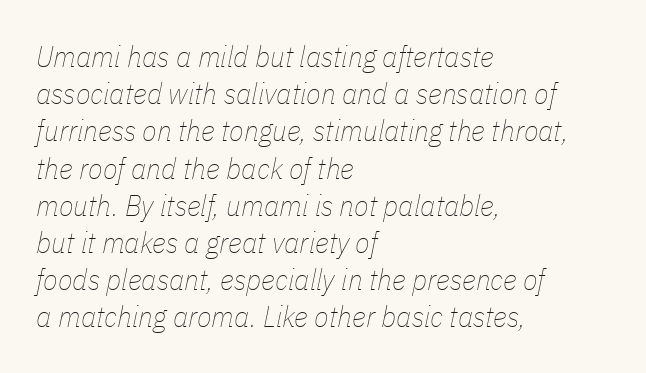
These lines are rendered in a variable-pitch font. The letterforms sit at book weight or below. Observe the lean: these are italic letterforms. The space directly below the letters is spotless. Compared with a centered layout, this one pins lines to the left instead. The horizontal fit of the characters is conventional and even.
